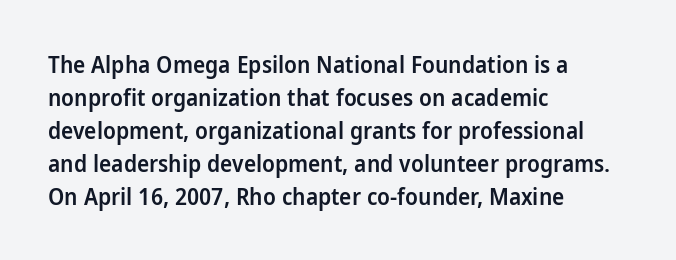
{"italic": "no", "bold": "semi", "underline": "no", "align": "left", "line_spacing": "normal", "line_spacing_ratio": 1.43, "letter_spacing": "normal", "letter_spacing_em": 0.0, "glyph_px": 23}
